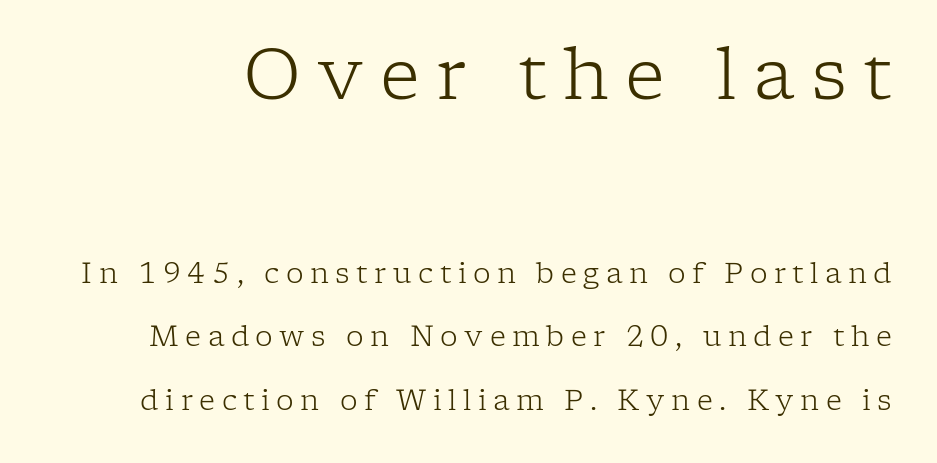
The image shows 70 px light serif type, upright; set loose line spacing (2.28x), unusually wide letter spacing (+0.23 em), not underlined; the first (top) block is 2.5x larger; low stroke contrast and a medium x-height.
